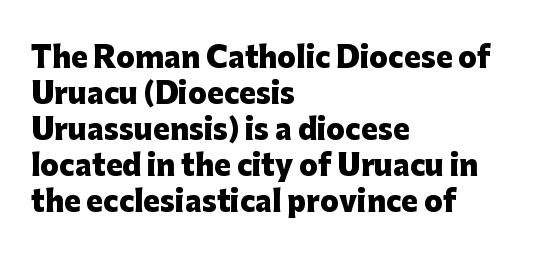
The image shows 28 px heavy sans-serif type, upright; set left-aligned, normal line spacing (1.29x), normal letter spacing, not underlined; low stroke contrast and a medium x-height.
